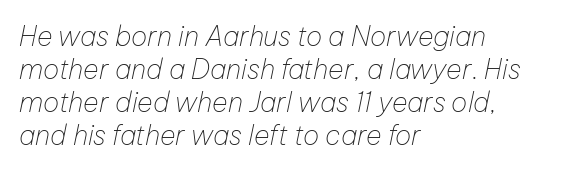
Q: Is the text bold? A: No.
Q: Is the text italic (slanted)? A: Yes, it leans right by about 12 degrees.
Q: Is the text underlined? A: No.
Q: How is the paragraph aligned? A: Left-aligned.
Q: Is the spacing between letters normal or unusually wide? A: Normal.
